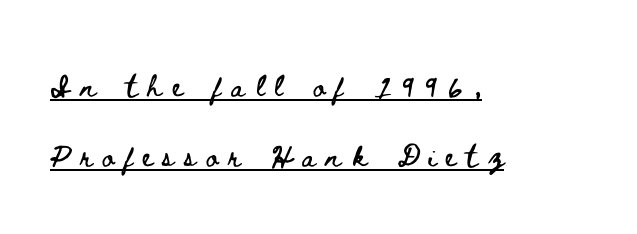
Compared with typical body copy, the letter spacing here is much looser. This block would shrink considerably if given ordinary leading; it's expanded now. Each line starts at the same left margin while the right side varies. These lines are rendered in a variable-pitch font. A typographer would call this underscored text.
